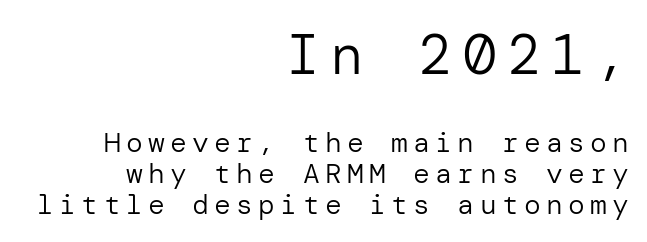
{"serif": "no", "italic": "no", "bold": "no", "weight": "regular", "width": "normal", "stroke_contrast": "low", "x_height": "medium", "underline": "no", "align": "right", "line_spacing": "tight", "line_spacing_ratio": 1.1, "larger_block": "first", "size_ratio": 2.0, "glyph_px": 56}
